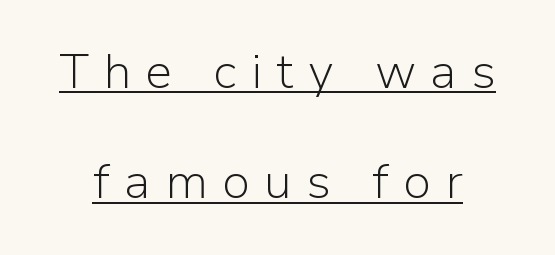
Q: Is the text bold? A: No.
Q: Is the text italic (slanted)? A: No, it is upright.
Q: Is the typeface a serif or a sans-serif typeface? A: Sans-serif.
Q: Is the text underlined? A: Yes.
Q: Is the spacing between letters normal or unusually wide? A: Unusually wide.
Q: Is the spacing between lines tight, normal or loose? A: Loose.
Q: Width (condensed, normal, or wide)? A: Normal.
Q: Stroke contrast? A: Low.
Q: x-height? A: Medium.
Q: Monospaced? A: No.
